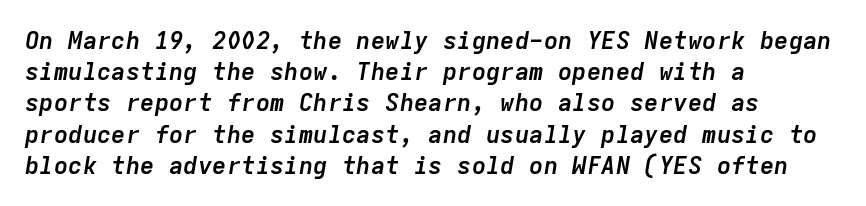
Q: Is the text bold? A: Yes.
Q: Is the text italic (slanted)? A: Yes, it leans right by about 9 degrees.
Q: Is the text underlined? A: No.
Q: How is the paragraph aligned? A: Left-aligned.
Q: Is the spacing between letters normal or unusually wide? A: Normal.
Q: Is the spacing between lines tight, normal or loose? A: Normal.
